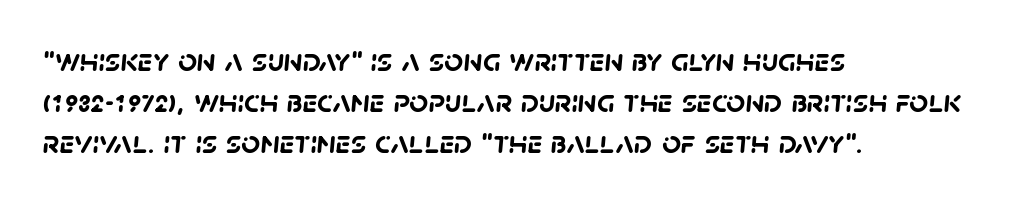
The image shows 33 px semibold sans-serif type; set left-aligned, normal line spacing (1.25x), normal letter spacing, not underlined; low stroke contrast and a large x-height.
